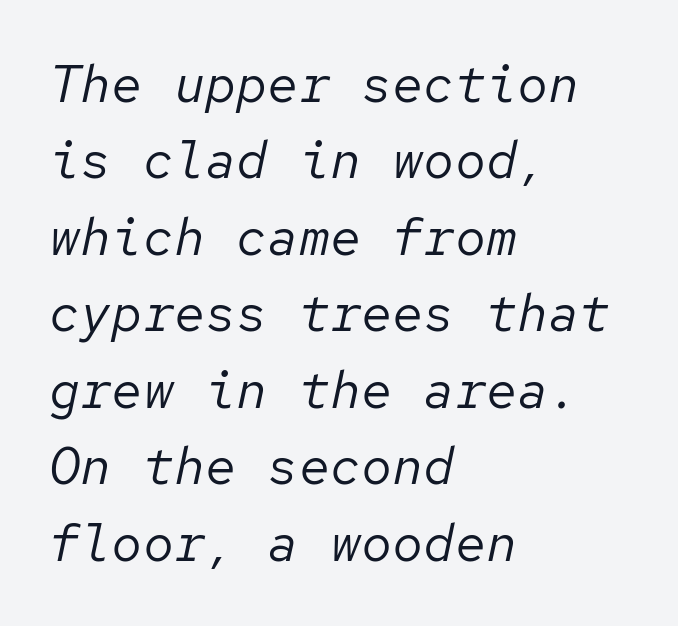
The image shows 52 px regular-weight type, italic (leaning right), monospaced; set left-aligned, normal line spacing (1.47x), normal letter spacing, not underlined; low stroke contrast and a medium x-height.
